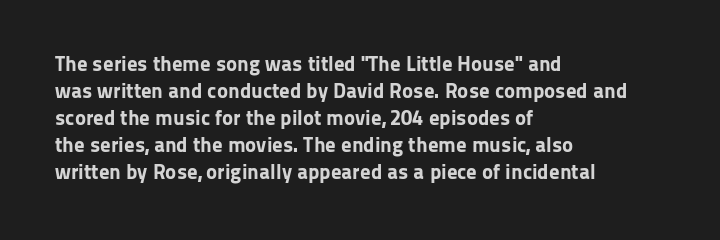
The image shows 21 px bold type, upright; set left-aligned, normal line spacing (1.28x), normal letter spacing, not underlined.
